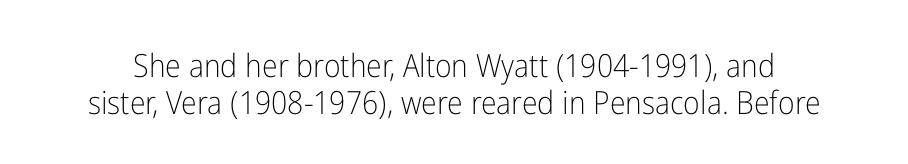
{"serif": "no", "italic": "no", "bold": "no", "weight": "light", "width": "condensed", "stroke_contrast": "low", "x_height": "medium", "monospaced": "no", "underline": "no", "line_spacing_ratio": 1.16, "letter_spacing": "normal", "letter_spacing_em": 0.0, "glyph_px": 32}
